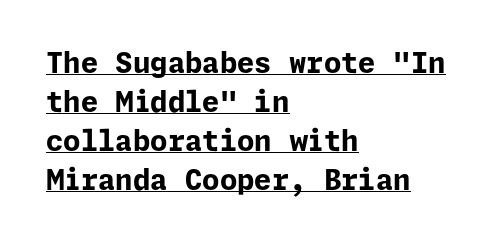
{"serif": "no", "italic": "no", "bold": "yes", "weight": "bold", "width": "normal", "stroke_contrast": "low", "x_height": "medium", "underline": "yes", "align": "left", "line_spacing": "normal", "line_spacing_ratio": 1.39, "letter_spacing": "normal", "letter_spacing_em": 0.0, "glyph_px": 28}
